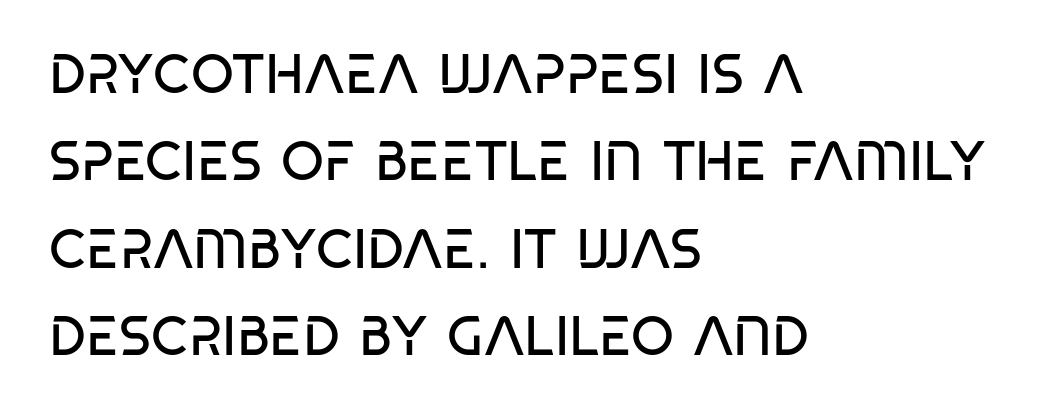
Does the leading feel generous? No, just average. The typeface has the unassuming heft of standard copy or less. Tracking value appears to be zero — textbook default spacing. Rendered with straight, roman letterforms.
